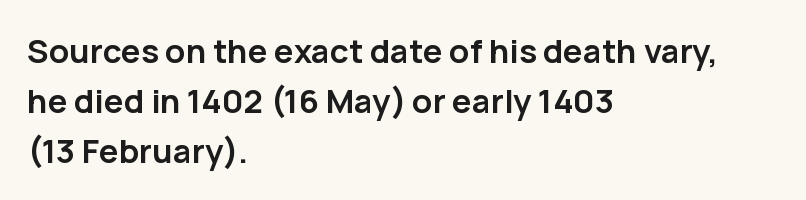
{"serif": "no", "italic": "no", "bold": "yes", "weight": "semibold", "width": "normal", "stroke_contrast": "low", "x_height": "medium", "monospaced": "no", "underline": "no", "align": "left", "line_spacing": "normal", "line_spacing_ratio": 1.51, "letter_spacing": "normal", "letter_spacing_em": 0.0, "glyph_px": 33}
